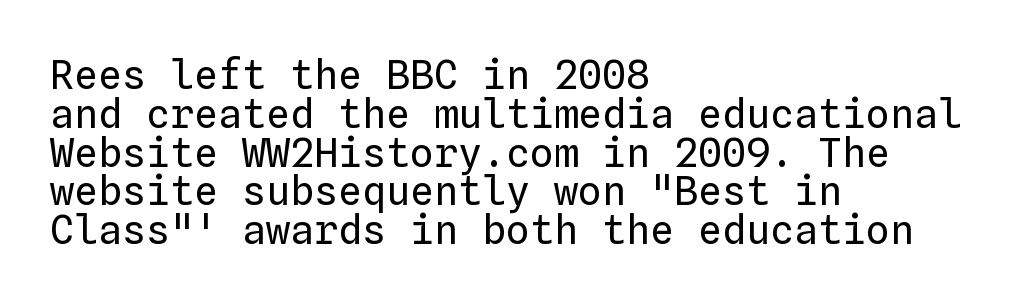
{"italic": "no", "bold": "no", "weight": "regular", "width": "normal", "stroke_contrast": "low", "x_height": "medium", "monospaced": "yes", "underline": "no", "align": "left", "line_spacing": "tight", "line_spacing_ratio": 0.97, "letter_spacing": "normal", "letter_spacing_em": 0.0, "glyph_px": 40}
